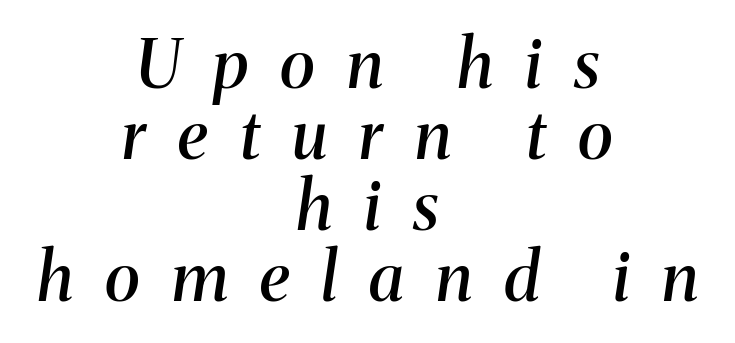
Q: Is the text bold? A: Semi-bold.
Q: Is the text italic (slanted)? A: Yes, it leans right by about 8 degrees.
Q: Is the typeface a serif or a sans-serif typeface? A: Serif.
Q: Is the text underlined? A: No.
Q: How is the paragraph aligned? A: Centered.
Q: Is the spacing between letters normal or unusually wide? A: Unusually wide.
Q: Is the spacing between lines tight, normal or loose? A: Tight.
Q: Width (condensed, normal, or wide)? A: Normal.
Q: Stroke contrast? A: Medium.
Q: x-height? A: Medium.
Q: Monospaced? A: No.
